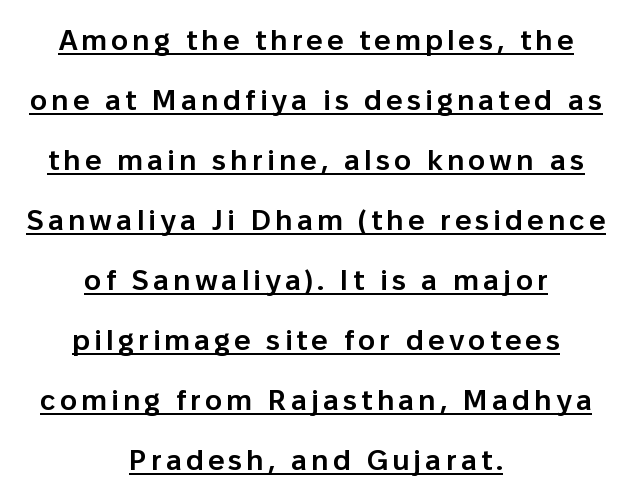
Q: Is the text bold? A: Semi-bold.
Q: Is the text italic (slanted)? A: No, it is upright.
Q: Is the typeface a serif or a sans-serif typeface? A: Sans-serif.
Q: Is the text underlined? A: Yes.
Q: How is the paragraph aligned? A: Centered.
Q: Is the spacing between lines tight, normal or loose? A: Loose.
Q: Width (condensed, normal, or wide)? A: Normal.
Q: Stroke contrast? A: Low.
Q: x-height? A: Medium.
Q: Monospaced? A: No.
